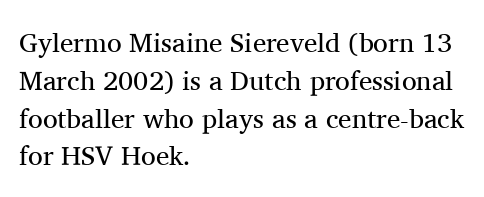
Short note: letters normally spaced. These lines are set flush left with a ragged right edge. The passage shown is not bold in any degree. Rows of type keep a routine distance in the vertical direction. This is the regular roman posture of the typeface.
